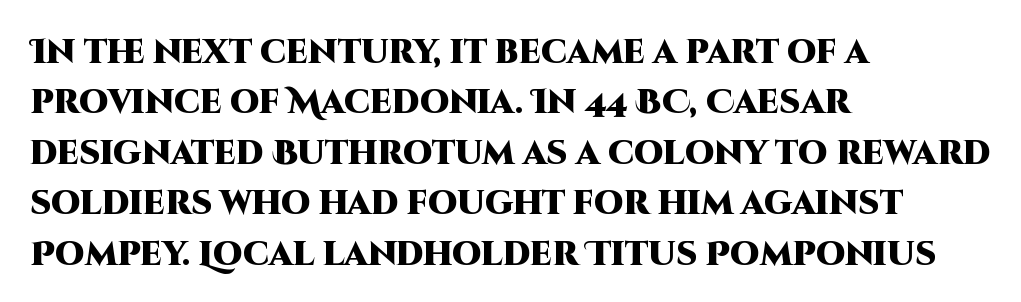
Q: Is the text bold? A: Yes.
Q: Is the text italic (slanted)? A: No, it is upright.
Q: Is the typeface a serif or a sans-serif typeface? A: Sans-serif.
Q: Is the text underlined? A: No.
Q: How is the paragraph aligned? A: Left-aligned.
Q: Is the spacing between letters normal or unusually wide? A: Normal.
Q: Is the spacing between lines tight, normal or loose? A: Normal.
Q: Width (condensed, normal, or wide)? A: Normal.
Q: Stroke contrast? A: High.
Q: x-height? A: Large.
Q: Monospaced? A: No.
